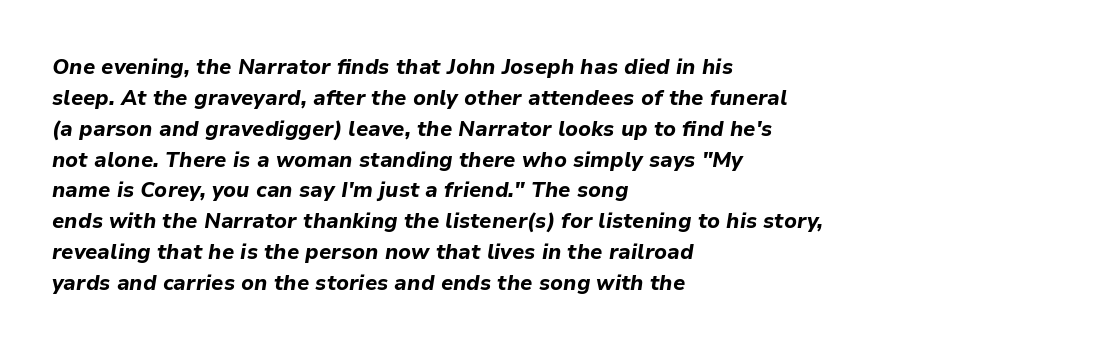
Caption: bold face, heavy strokes. Lines of text with bare space underneath. These lines stack with their left ends in a neat column. These lines sit exactly where default settings would place them. The axis of the letterforms is tilted away from vertical. A typesetter would call this zero additional tracking.
